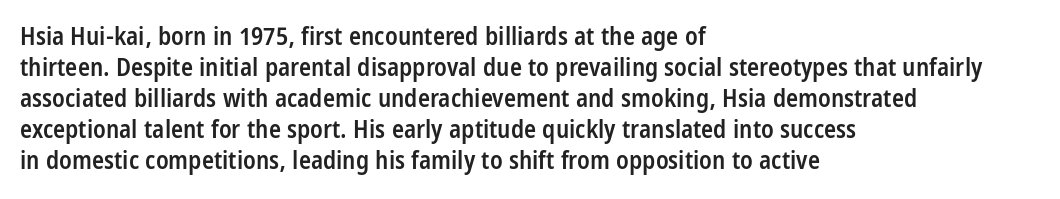
{"italic": "no", "bold": "semi", "underline": "no", "align": "left", "line_spacing_ratio": 1.24, "letter_spacing": "normal", "letter_spacing_em": 0.0, "glyph_px": 25}
